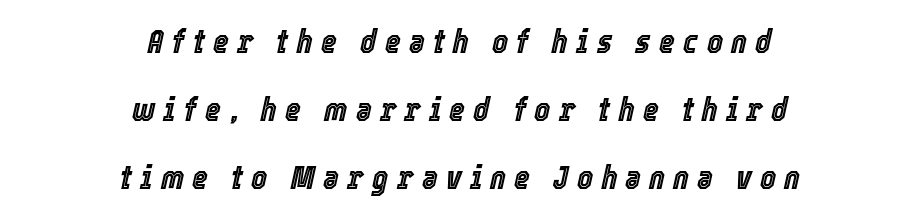
{"italic": "yes", "lean": "right", "slant_degrees": 12, "width": "condensed", "x_height": "medium", "monospaced": "no", "underline": "no", "align": "center", "line_spacing": "loose", "line_spacing_ratio": 2.0, "letter_spacing": "wide", "letter_spacing_em": 0.24, "glyph_px": 34}
